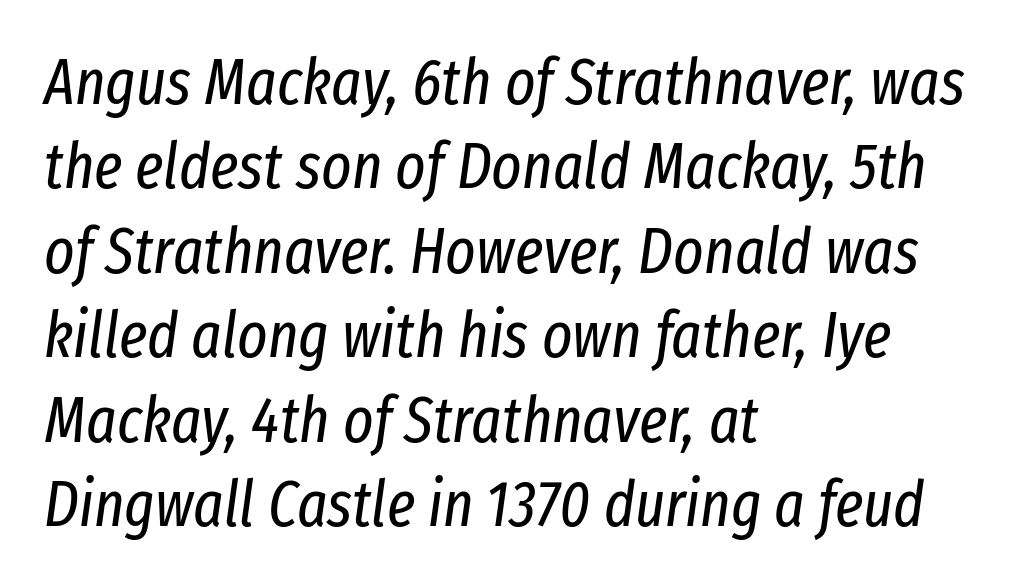
The image shows 64 px regular-weight, condensed type, italic (leaning right); set left-aligned, normal line spacing (1.32x), normal letter spacing, not underlined; low stroke contrast and a medium x-height.
